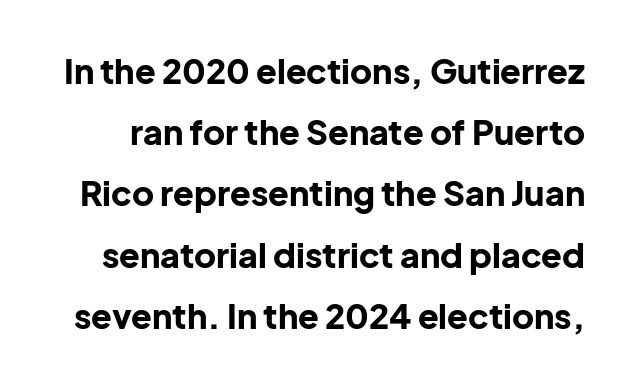
The image shows 34 px bold sans-serif type, upright; set line spacing 1.8x, normal letter spacing, not underlined; low stroke contrast and a medium x-height.
